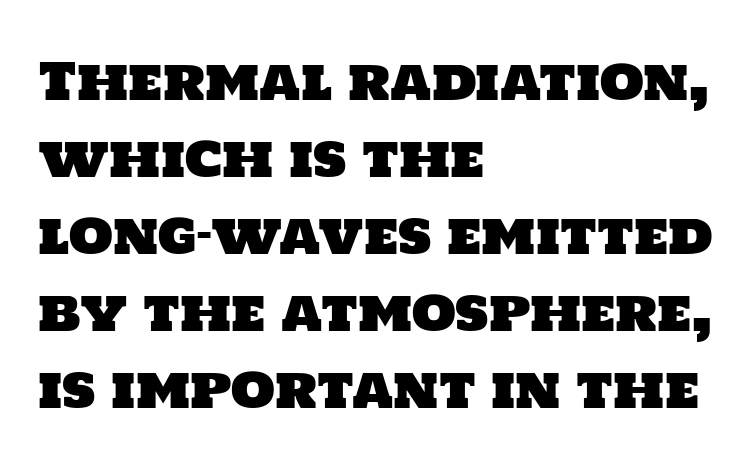
The image shows 51 px sans-serif type; set left-aligned, normal line spacing (1.51x), normal letter spacing, not underlined; low stroke contrast and a large x-height.
